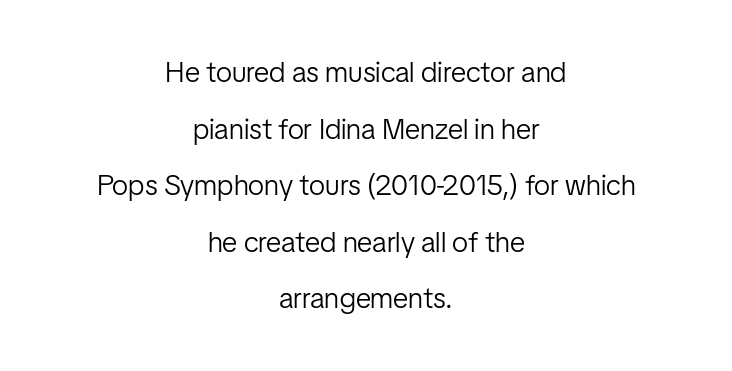
The image shows 29 px light, condensed sans-serif type, upright; set centered, loose line spacing (1.95x), normal letter spacing, not underlined; low stroke contrast and a medium x-height.
